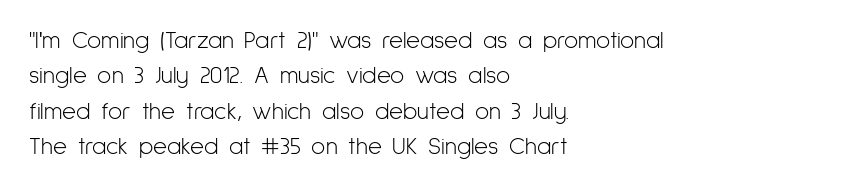
{"italic": "no", "bold": "no", "underline": "no", "align": "left", "line_spacing": "normal", "line_spacing_ratio": 1.47, "letter_spacing": "normal", "letter_spacing_em": 0.0, "glyph_px": 24}
